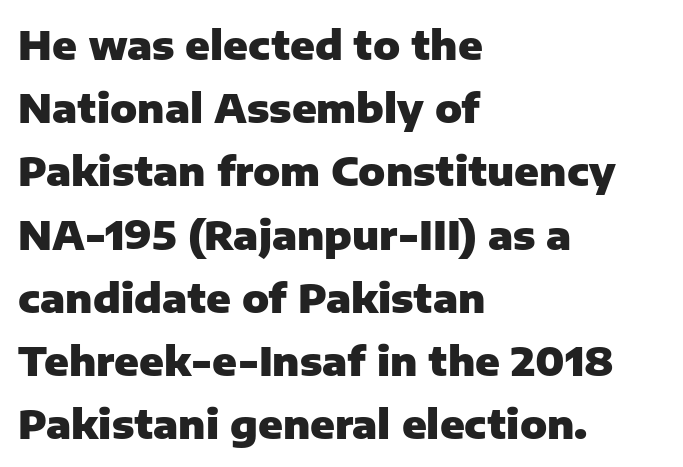
Clear beneath every line of the passage. A typesetter would call this proportional, since set widths differ per character. Are there feet on the stems? There aren't — it's a sans. Characters follow at the spacing the type designer built in.
